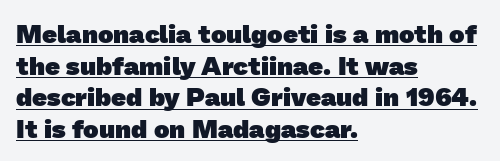
{"bold": "yes", "underline": "yes", "align": "left", "line_spacing_ratio": 1.22, "letter_spacing": "normal", "letter_spacing_em": 0.0, "glyph_px": 26}
